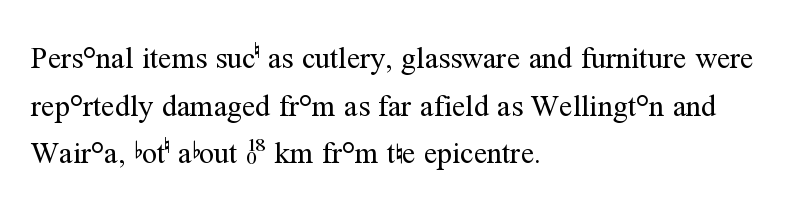
The image shows 30 px regular-weight serif type, upright; set left-aligned, normal line spacing (1.59x), normal letter spacing, not underlined; medium stroke contrast and a medium x-height.
